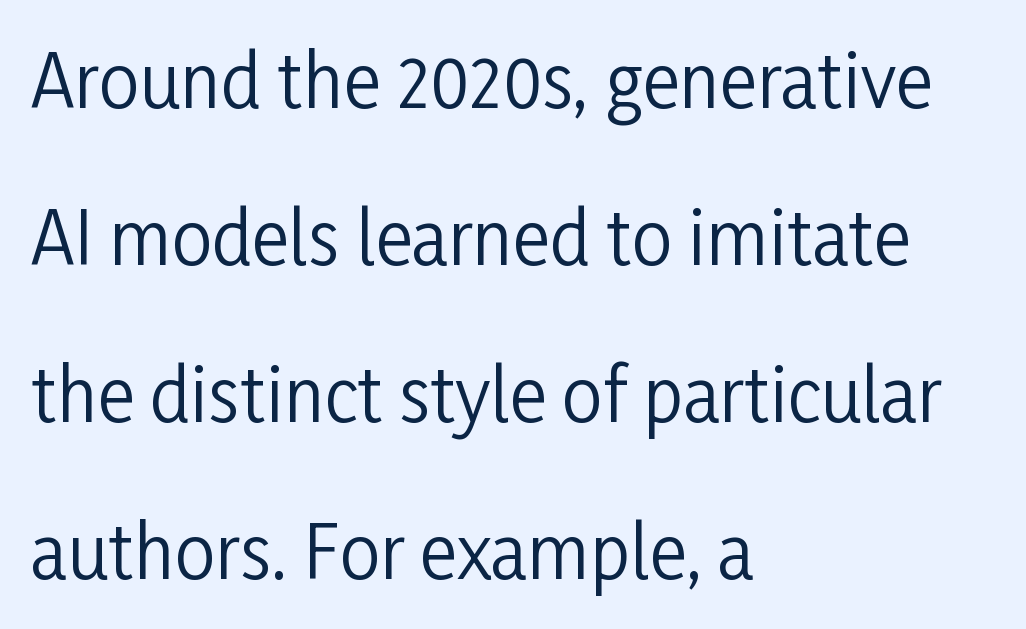
The image shows 72 px regular-weight, condensed sans-serif type, upright; set left-aligned, loose line spacing (2.18x), normal letter spacing, not underlined; low stroke contrast and a medium x-height.
